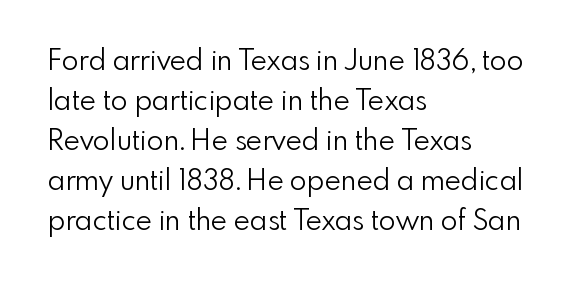
Observe the ordinary spacing: letters are neighbours, not strangers. This is the regular roman posture of the typeface. The letterforms sit at book weight or below. Descenders are the only things crossing below the line. Looks like regular typesetting: each glyph gets only the width it needs.
